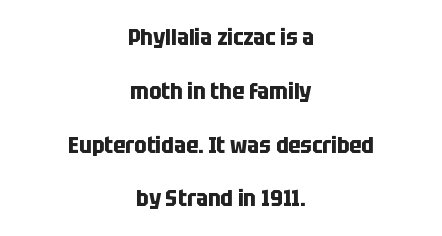
The image shows 23 px bold type, upright; set centered, loose line spacing (2.34x), normal letter spacing, not underlined.
